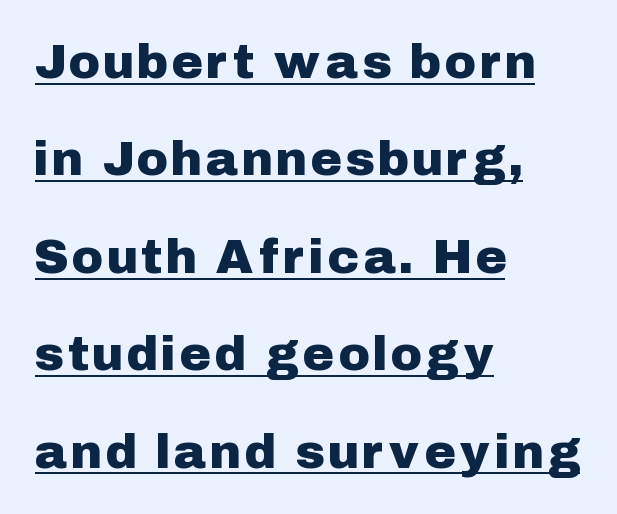
Proportional: the letters do not fall into vertical columns. The designer dialed line spacing up above the default. Letterform terminals end flat and unadorned throughout the passage. Check the space under the baseline: a stroke is drawn there. In CSS terms this would be text-align: left. Upright lettering throughout.
